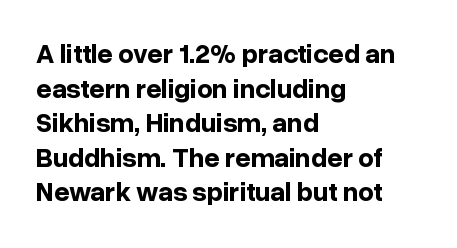
Q: Is the text bold? A: Yes.
Q: Is the text italic (slanted)? A: No, it is upright.
Q: Is the text underlined? A: No.
Q: How is the paragraph aligned? A: Left-aligned.
Q: Is the spacing between letters normal or unusually wide? A: Normal.
Q: Is the spacing between lines tight, normal or loose? A: Normal.
